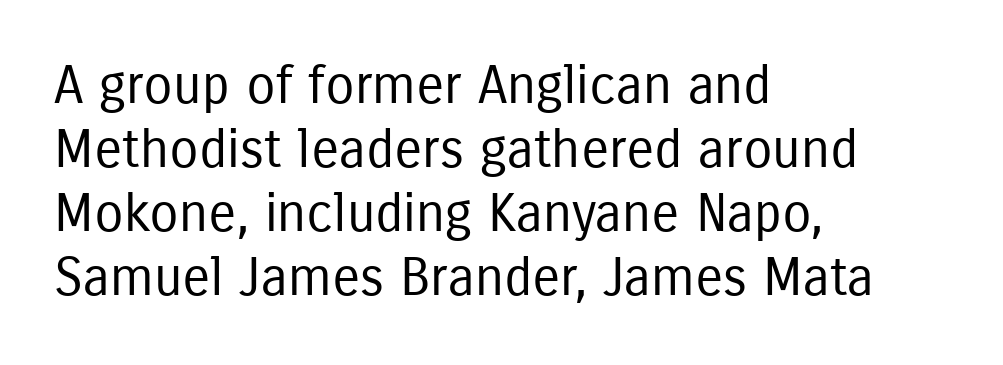
{"serif": "no", "italic": "no", "bold": "no", "weight": "regular", "width": "condensed", "stroke_contrast": "low", "x_height": "medium", "monospaced": "no", "underline": "no", "align": "left", "line_spacing_ratio": 1.21, "letter_spacing": "normal", "letter_spacing_em": 0.0, "glyph_px": 53}
